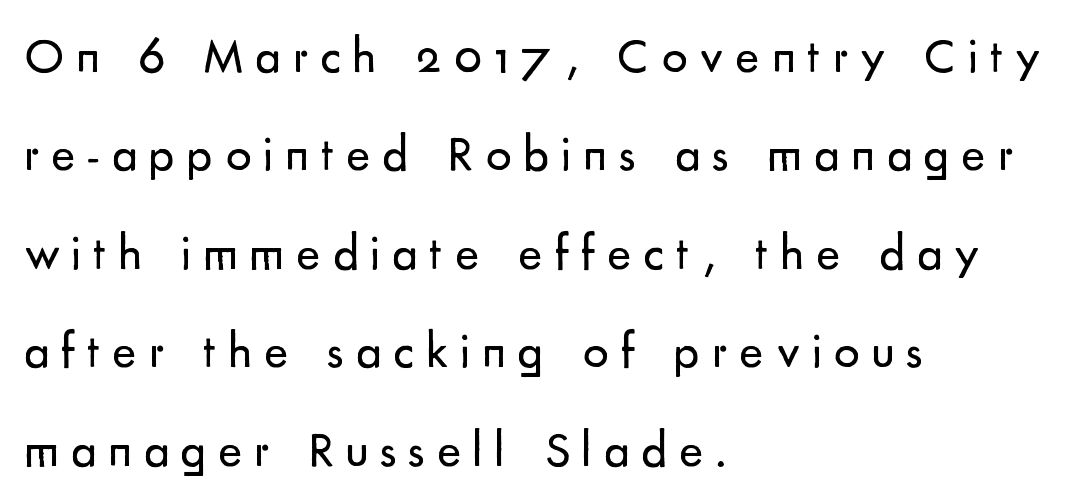
The image shows 51 px regular-weight sans-serif type, upright; set left-aligned, loose line spacing (1.93x), unusually wide letter spacing (+0.23 em), not underlined; low stroke contrast and a small x-height.
